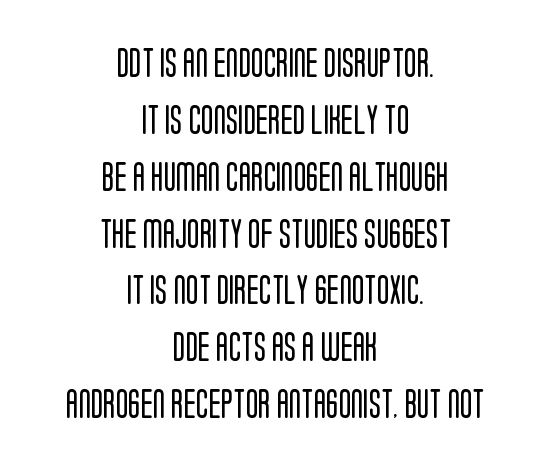
The image shows 29 px regular-weight, condensed sans-serif type, upright; set centered, loose line spacing (1.96x), normal letter spacing, not underlined; low stroke contrast and a large x-height.
